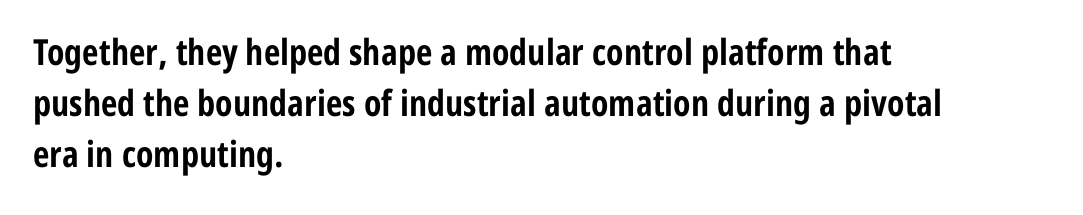
Q: Is the text bold? A: Yes.
Q: Is the text italic (slanted)? A: No, it is upright.
Q: Is the typeface a serif or a sans-serif typeface? A: Sans-serif.
Q: Is the text underlined? A: No.
Q: How is the paragraph aligned? A: Left-aligned.
Q: Is the spacing between letters normal or unusually wide? A: Normal.
Q: Is the spacing between lines tight, normal or loose? A: Normal.
Q: Width (condensed, normal, or wide)? A: Condensed.
Q: Stroke contrast? A: Low.
Q: x-height? A: Medium.
Q: Monospaced? A: No.
